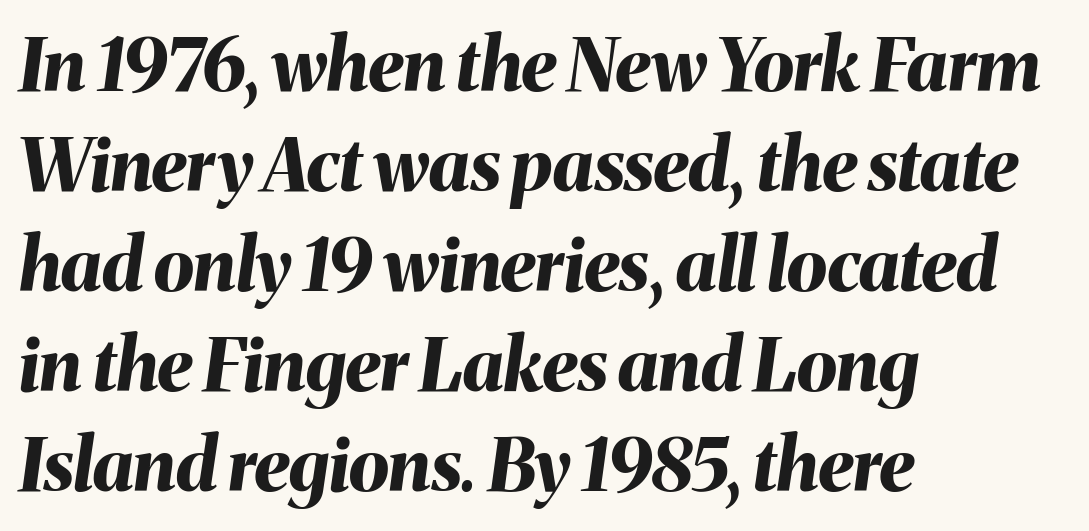
The image shows 73 px bold type, italic (leaning right); set left-aligned, normal line spacing (1.37x), normal letter spacing, not underlined; medium stroke contrast and a medium x-height.
